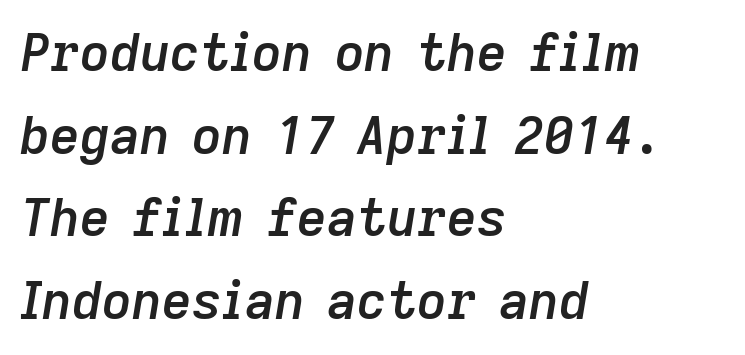
The image shows 52 px semibold type, italic (leaning right); set left-aligned, normal line spacing (1.59x), normal letter spacing, not underlined; low stroke contrast and a medium x-height.
